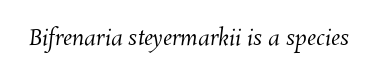
Q: Is the text bold? A: No.
Q: Is the text underlined? A: No.
Q: Is the spacing between letters normal or unusually wide? A: Normal.
